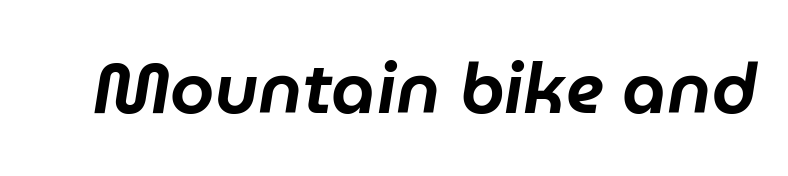
The image shows 71 px text type, italic (leaning right); set normal letter spacing, not underlined; low stroke contrast and a medium x-height.
